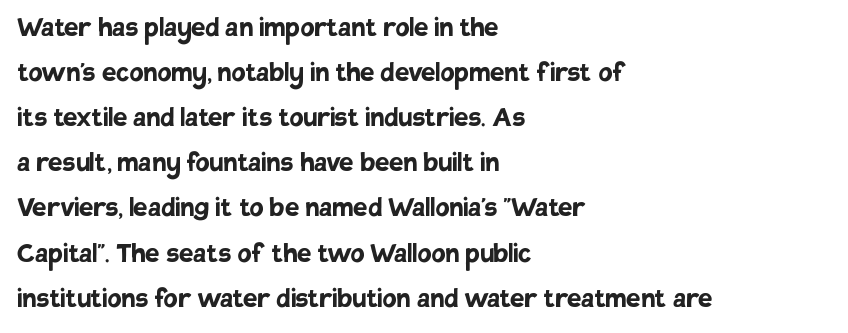
Q: Is the text bold? A: Yes.
Q: Is the text italic (slanted)? A: No, it is upright.
Q: Is the typeface a serif or a sans-serif typeface? A: Sans-serif.
Q: Is the text underlined? A: No.
Q: How is the paragraph aligned? A: Left-aligned.
Q: Is the spacing between letters normal or unusually wide? A: Normal.
Q: Is the spacing between lines tight, normal or loose? A: Normal.
Q: Width (condensed, normal, or wide)? A: Normal.
Q: Stroke contrast? A: Low.
Q: x-height? A: Large.
Q: Monospaced? A: No.
